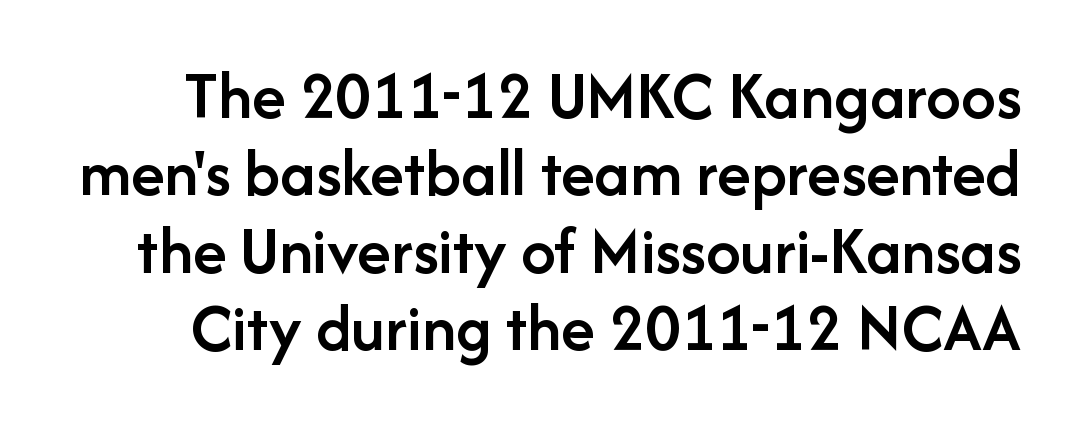
The image shows 69 px semibold sans-serif type, upright; set tight line spacing (1.12x), normal letter spacing, not underlined; low stroke contrast and a medium x-height.
